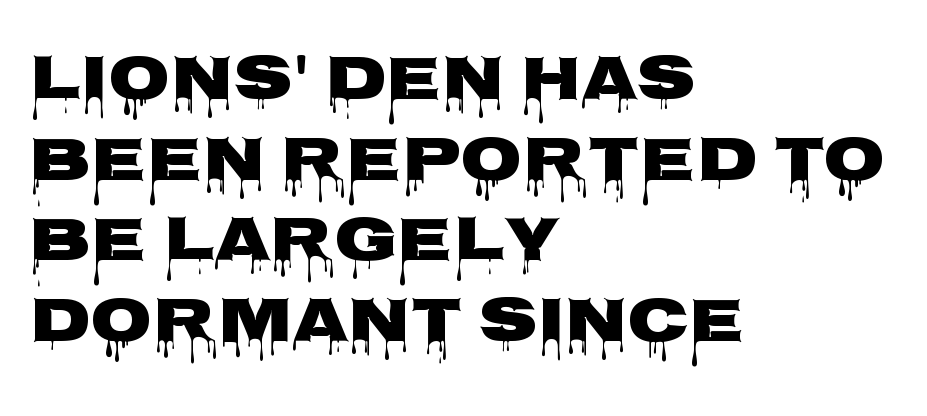
The image shows 64 px heavy, wide sans-serif type, upright; set left-aligned, normal line spacing (1.26x), normal letter spacing, not underlined; low stroke contrast and a large x-height.
